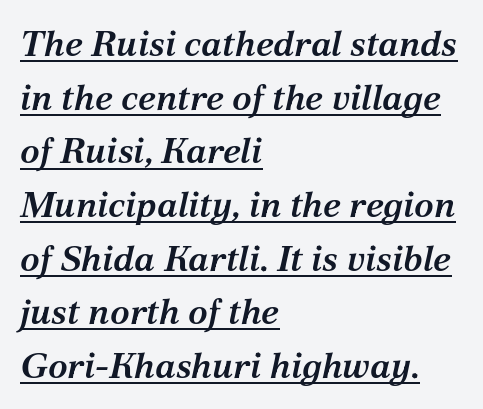
{"serif": "yes", "italic": "yes", "lean": "right", "slant_degrees": 12, "bold": "semi", "weight": "semibold", "width": "normal", "stroke_contrast": "medium", "x_height": "medium", "monospaced": "no", "underline": "yes", "align": "left", "line_spacing": "normal", "line_spacing_ratio": 1.49, "letter_spacing": "normal", "letter_spacing_em": 0.0, "glyph_px": 36}
